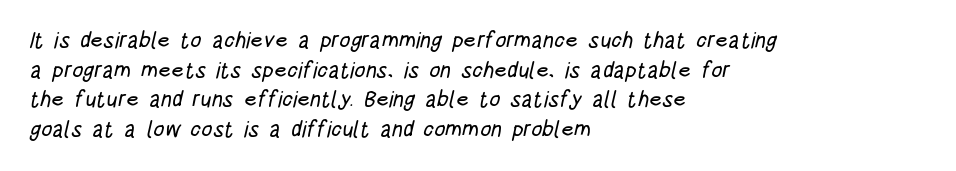
{"underline": "no", "align": "left", "line_spacing": "normal", "line_spacing_ratio": 1.35, "letter_spacing": "normal", "letter_spacing_em": 0.0, "glyph_px": 22}
